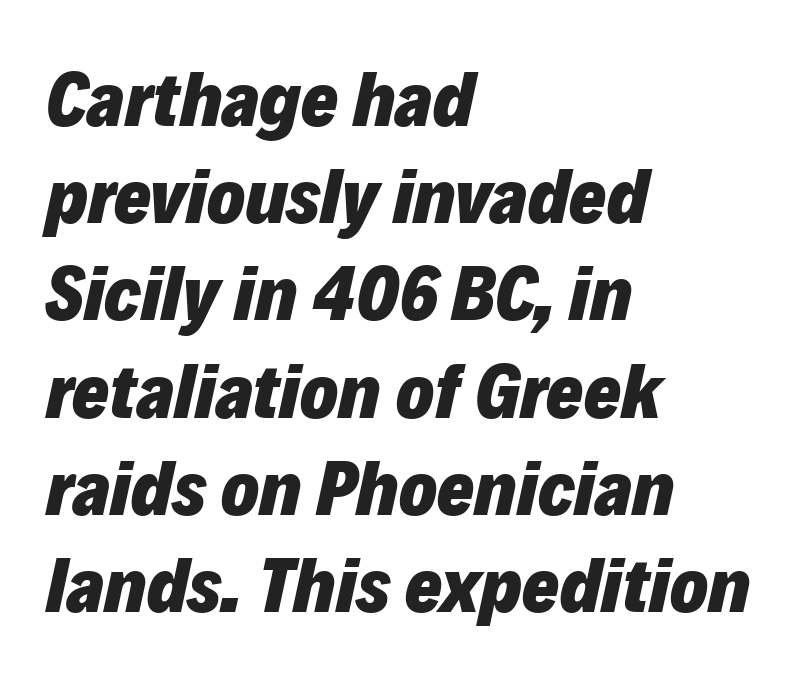
The image shows 79 px heavy type, italic (leaning right); set left-aligned, line spacing 1.23x, normal letter spacing, not underlined; low stroke contrast and a medium x-height.
